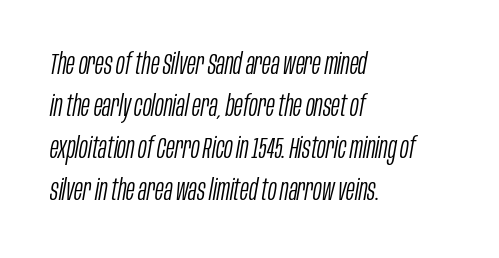
Q: Is the text bold? A: No.
Q: Is the text italic (slanted)? A: Yes, it leans right by about 10 degrees.
Q: Is the text underlined? A: No.
Q: How is the paragraph aligned? A: Left-aligned.
Q: Is the spacing between letters normal or unusually wide? A: Normal.
Q: Is the spacing between lines tight, normal or loose? A: Normal.
Q: Width (condensed, normal, or wide)? A: Condensed.
Q: Stroke contrast? A: Low.
Q: x-height? A: Large.
Q: Monospaced? A: No.
